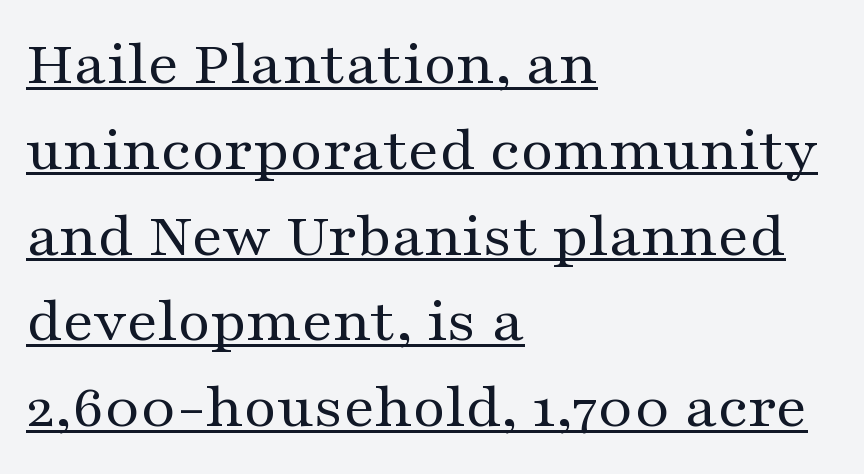
Q: Is the text bold? A: No.
Q: Is the text italic (slanted)? A: No, it is upright.
Q: Is the typeface a serif or a sans-serif typeface? A: Serif.
Q: Is the text underlined? A: Yes.
Q: How is the paragraph aligned? A: Left-aligned.
Q: Is the spacing between letters normal or unusually wide? A: Normal.
Q: Is the spacing between lines tight, normal or loose? A: Normal.
Q: Width (condensed, normal, or wide)? A: Wide.
Q: Stroke contrast? A: Medium.
Q: x-height? A: Medium.
Q: Monospaced? A: No.
